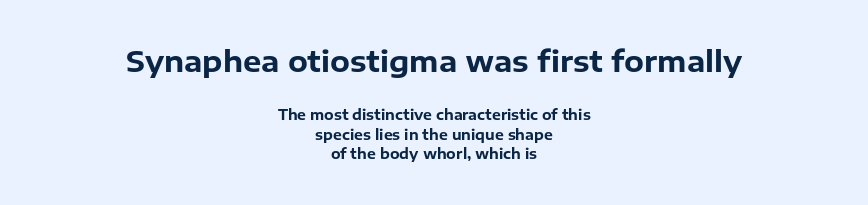
{"serif": "no", "italic": "no", "bold": "yes", "weight": "bold", "width": "normal", "stroke_contrast": "low", "x_height": "medium", "monospaced": "no", "underline": "no", "align": "center", "line_spacing": "normal", "line_spacing_ratio": 1.38, "letter_spacing": "normal", "letter_spacing_em": 0.0, "larger_block": "first", "size_ratio": 2.07, "glyph_px": 29}
